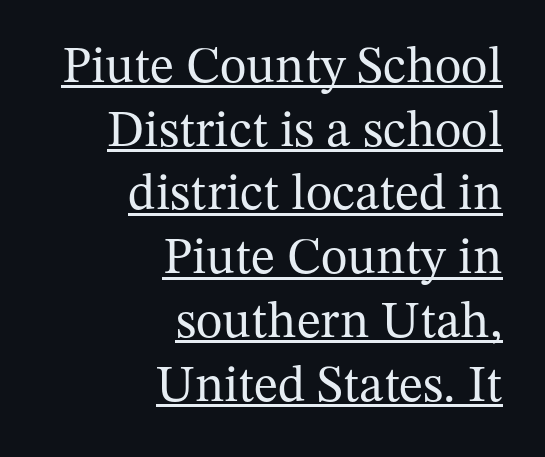
Q: Is the text bold? A: No.
Q: Is the text italic (slanted)? A: No, it is upright.
Q: Is the typeface a serif or a sans-serif typeface? A: Serif.
Q: Is the text underlined? A: Yes.
Q: How is the paragraph aligned? A: Right-aligned.
Q: Is the spacing between letters normal or unusually wide? A: Normal.
Q: Is the spacing between lines tight, normal or loose? A: Normal.
Q: Width (condensed, normal, or wide)? A: Normal.
Q: Stroke contrast? A: Medium.
Q: x-height? A: Medium.
Q: Monospaced? A: No.
